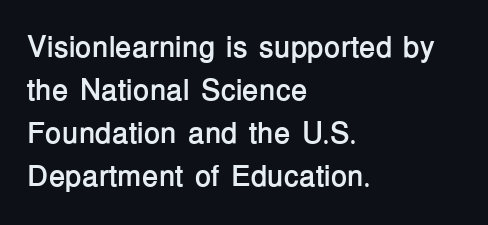
The image shows 30 px semibold sans-serif type, upright; set left-aligned, normal line spacing (1.43x), normal letter spacing, not underlined; low stroke contrast and a medium x-height.
